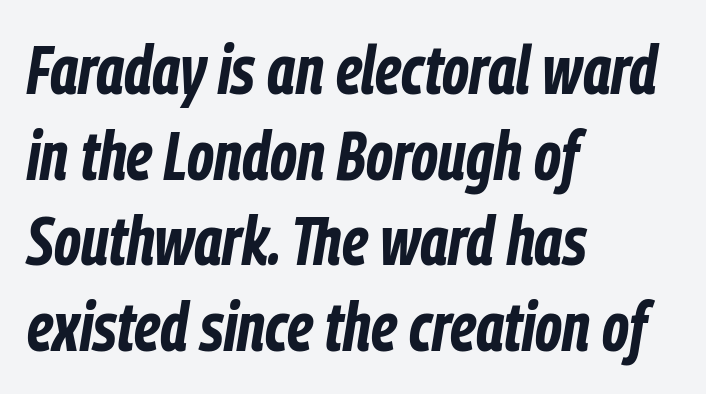
The image shows 69 px bold, condensed type, italic (leaning right); set left-aligned, line spacing 1.24x, normal letter spacing, not underlined; low stroke contrast and a medium x-height.
